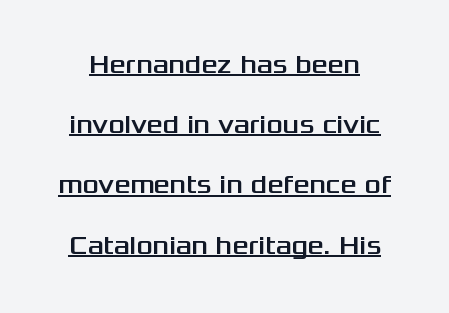
{"italic": "no", "underline": "yes", "line_spacing": "loose", "line_spacing_ratio": 2.41, "letter_spacing": "normal", "letter_spacing_em": 0.0, "glyph_px": 25}
